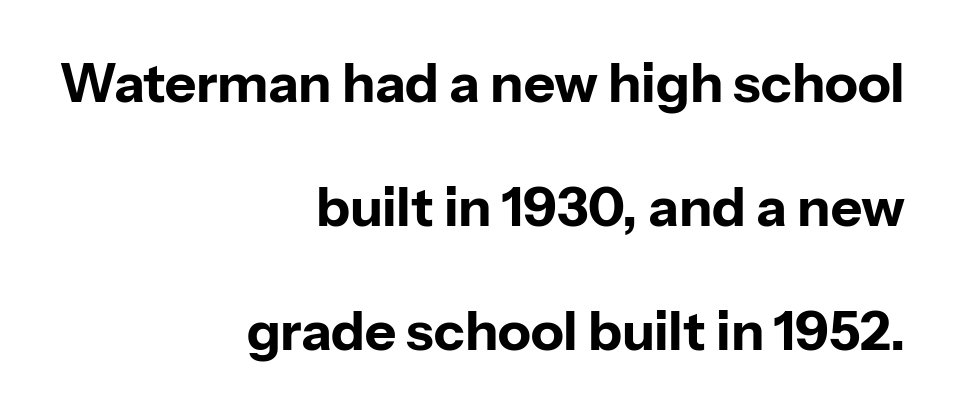
Caption: multi-line text, flush right, ragged left. The letterforms sit shoulder to shoulder at normal distance. You'd pick this weight for a headline — it's a proper bold. Here the designer chose a conventional face with non-uniform glyph widths. These lines stand farther apart than default settings would place them. The foot of each line stays bare and open.
